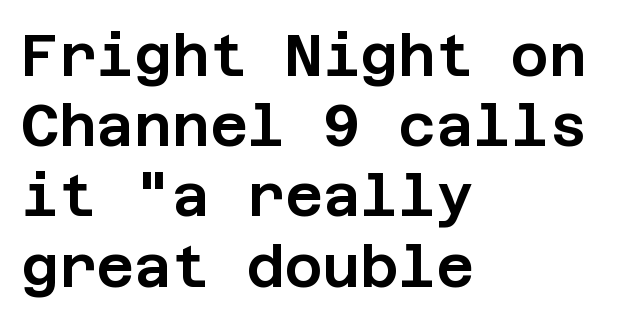
The letters stand straight up with perfectly vertical stems. This sample is left-justified, so line endings fall wherever the words run out. Caption: standard tracking, unaltered. Letterform terminals end flat and unadorned throughout the passage. The baseline area is clear.
